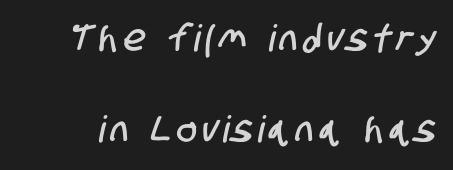
The image shows 37 px condensed sans-serif type; set loose line spacing (2.47x), not underlined; low stroke contrast and a large x-height.
